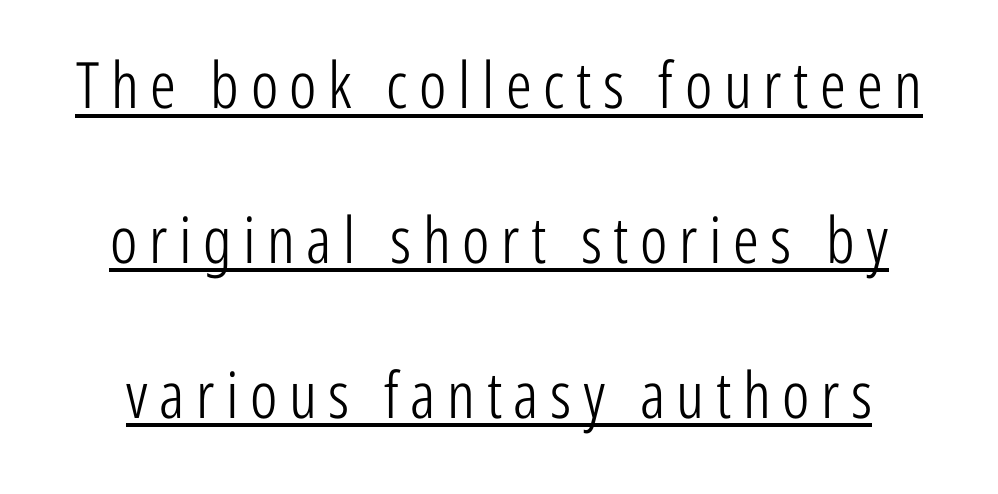
A typographer would call this underscored text. Nope, not italic — everything's standing straight. Summary of weight: not heavy and not bold. The face used here is proportionally spaced, like ordinary book or web type. Leading: increased.
